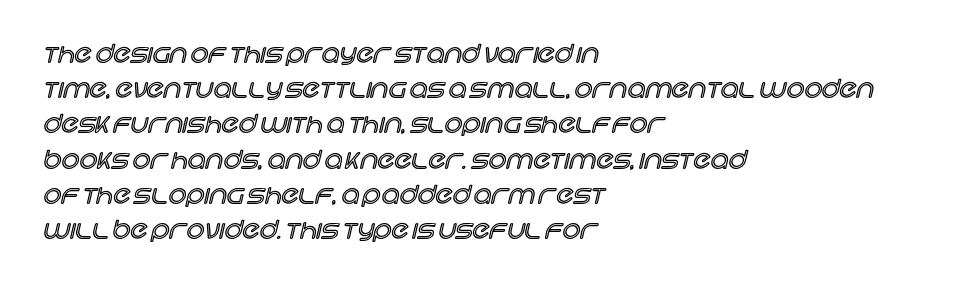
Q: Is the text italic (slanted)? A: Yes.
Q: Is the text underlined? A: No.
Q: How is the paragraph aligned? A: Left-aligned.
Q: Is the spacing between letters normal or unusually wide? A: Normal.
Q: Is the spacing between lines tight, normal or loose? A: Normal.
